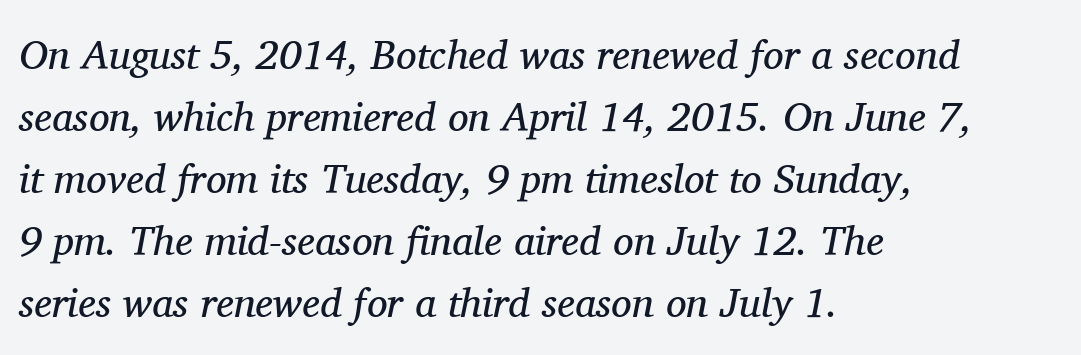
{"serif": "yes", "italic": "yes", "lean": "right", "slant_degrees": 11, "bold": "no", "weight": "regular", "width": "normal", "stroke_contrast": "medium", "x_height": "medium", "monospaced": "no", "underline": "no", "align": "left", "line_spacing": "normal", "line_spacing_ratio": 1.51, "letter_spacing": "normal", "letter_spacing_em": 0.0, "glyph_px": 41}
